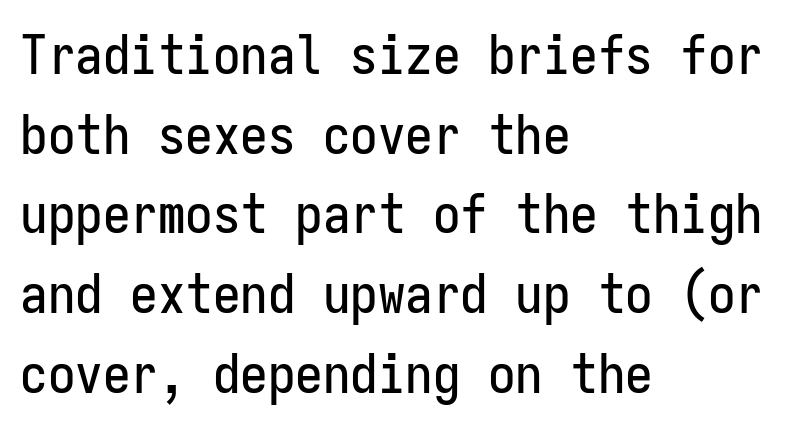
Here the designer chose a console-style face with uniform glyph widths. Quick note: underline off. Standard letterfit; no display-style spreading of the glyphs. Students, observe: this is what conventionally led text looks like.
